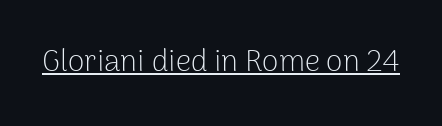
{"serif": "no", "italic": "no", "bold": "no", "weight": "light", "width": "normal", "stroke_contrast": "low", "x_height": "medium", "monospaced": "no", "underline": "yes", "letter_spacing": "normal", "letter_spacing_em": 0.0, "glyph_px": 30}
